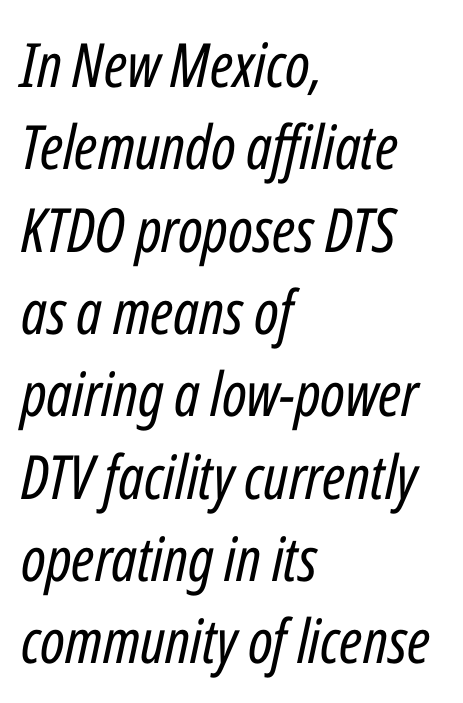
Vertically, the passage feels balanced, rows spaced as you'd expect. Default kerning and tracking; the words read as compact shapes. Note the varied advance widths — an 'i' is clearly narrower than an 'm'. No extra ink here — the face is not bold. Any mark beneath the type? The region is blank. This sample uses an oblique cut, with every glyph tilted off the vertical.
